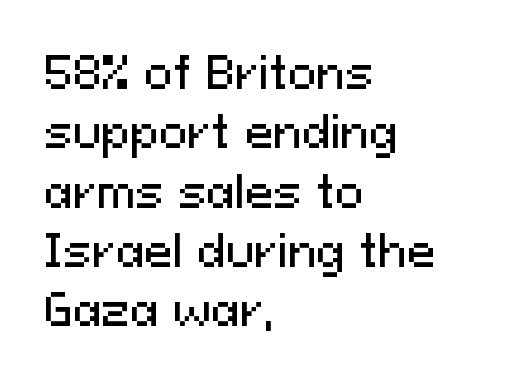
The image shows 43 px sans-serif type, upright; set left-aligned, normal line spacing (1.38x), normal letter spacing, not underlined; medium stroke contrast and a medium x-height.
